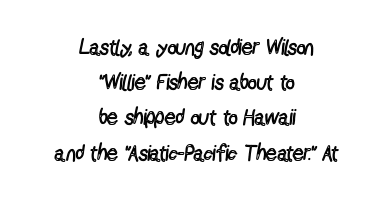
Q: Is the text bold? A: No.
Q: Is the text underlined? A: No.
Q: How is the paragraph aligned? A: Centered.
Q: Is the spacing between letters normal or unusually wide? A: Normal.
Q: Is the spacing between lines tight, normal or loose? A: Normal.
